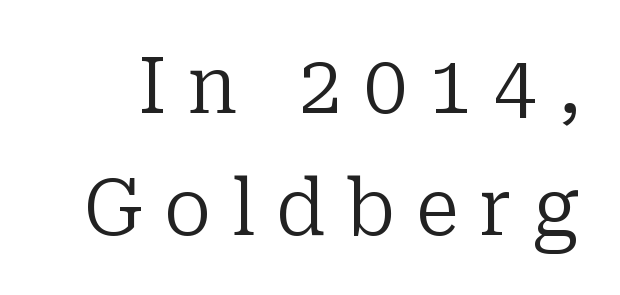
The image shows 78 px regular-weight serif type, upright; set normal line spacing (1.56x), unusually wide letter spacing (+0.27 em), not underlined; low stroke contrast and a medium x-height.
